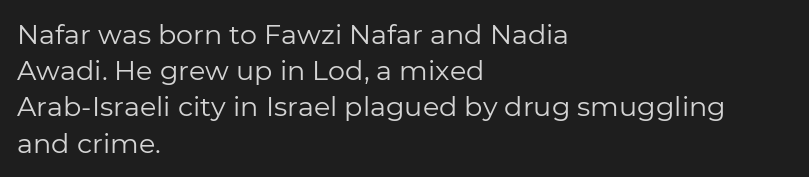
The strokes carry an ordinary text weight at most. Teacher's note: observe the even left margin — that is flush-left alignment. The lines sit at an ordinary, default distance from one another. Does extra space separate the letters? No, they use regular spacing. Posture: vertical. The specimen omits any rule beneath the text block's lines.
